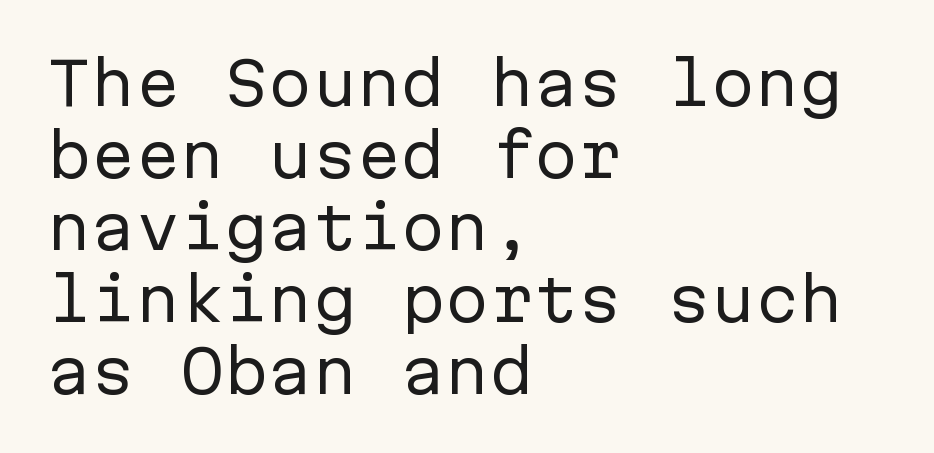
Q: Is the text bold? A: No.
Q: Is the text italic (slanted)? A: No, it is upright.
Q: Is the typeface a serif or a sans-serif typeface? A: Sans-serif.
Q: Is the text underlined? A: No.
Q: How is the paragraph aligned? A: Left-aligned.
Q: Is the spacing between letters normal or unusually wide? A: Normal.
Q: Width (condensed, normal, or wide)? A: Normal.
Q: Stroke contrast? A: Low.
Q: x-height? A: Medium.
Q: Monospaced? A: Yes.
